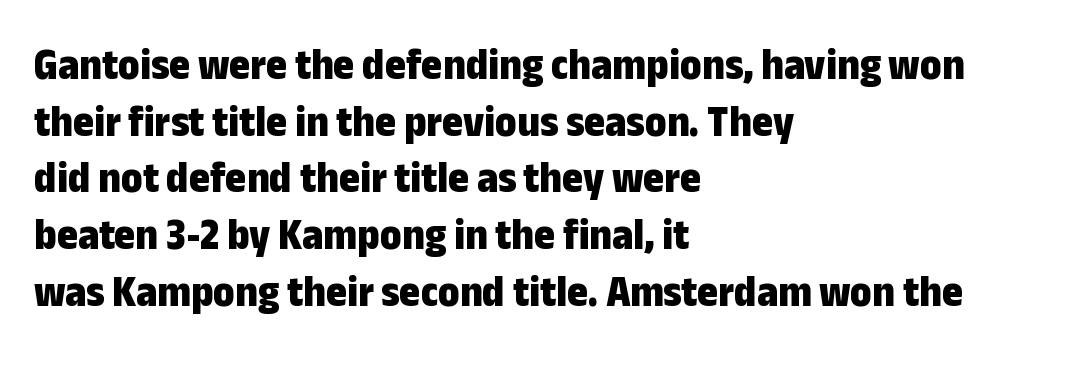
{"serif": "no", "italic": "no", "bold": "yes", "weight": "bold", "width": "condensed", "stroke_contrast": "low", "x_height": "medium", "monospaced": "no", "underline": "no", "align": "left", "line_spacing": "normal", "line_spacing_ratio": 1.26, "letter_spacing": "normal", "letter_spacing_em": 0.0, "glyph_px": 45}
